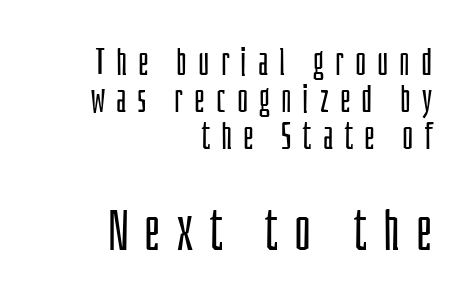
{"serif": "no", "italic": "no", "bold": "no", "weight": "light", "width": "condensed", "stroke_contrast": "low", "x_height": "large", "monospaced": "no", "underline": "no", "align": "right", "line_spacing": "tight", "line_spacing_ratio": 0.98, "letter_spacing": "wide", "letter_spacing_em": 0.29, "larger_block": "second", "size_ratio": 1.5, "glyph_px": 57}
